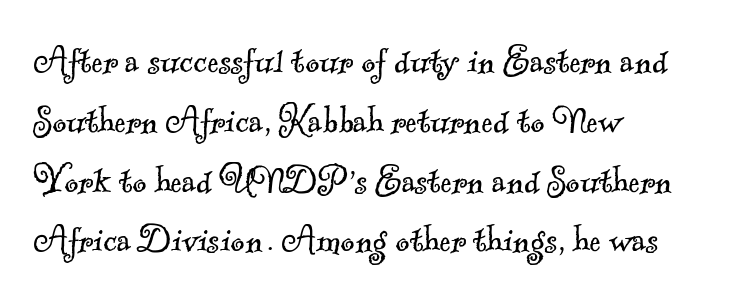
The image shows 43 px light serif type; set left-aligned, normal line spacing (1.39x), normal letter spacing, not underlined; a small x-height.
